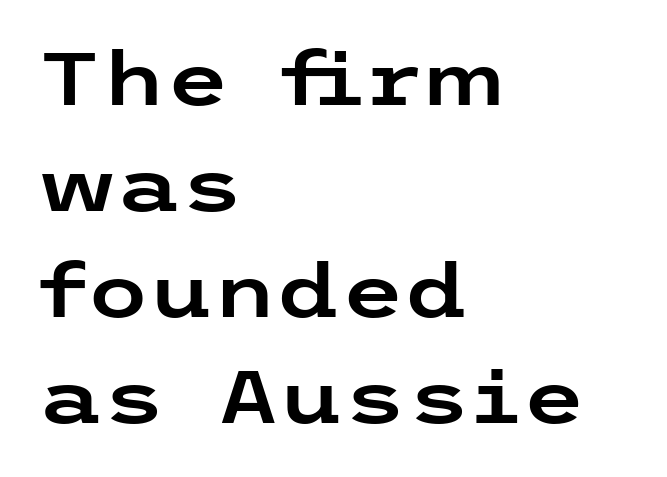
The lettering stays uniformly vertical, giving the passage a roman look. How are the letters spaced? Ordinarily, with no added tracking. This rendering uses left alignment, leaving the right contour irregular. A normal amount of white space separates one row of letters from the next. Nobody drew a line under any word here.
